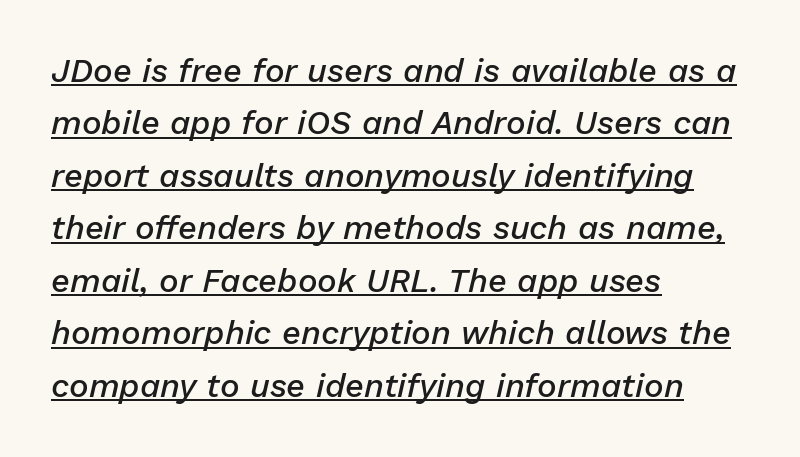
Quick note: underline on. Characters follow at the spacing the type designer built in. What's the leading like? Ordinary, nothing unusual. You could not count columns in this text — the font is proportionally spaced. Every character sits at an angle, as italics do.
